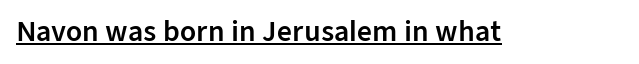
{"italic": "no", "underline": "yes", "letter_spacing": "normal", "letter_spacing_em": 0.0, "glyph_px": 26}
